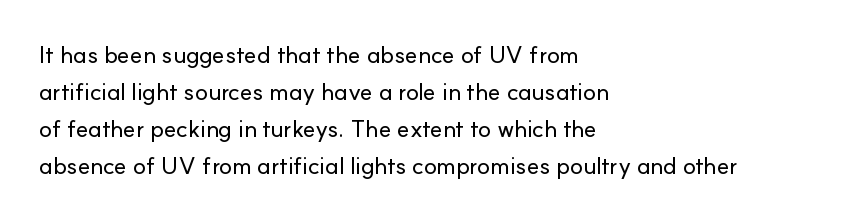
This is roman type, the default non-slanted kind. The lines in this sample share a left origin and differ only in where they stop. Glance below the letters and you will spot only blank space. The line-height multiplier appears to be the usual default. No extra tracking has been applied to these lines.
